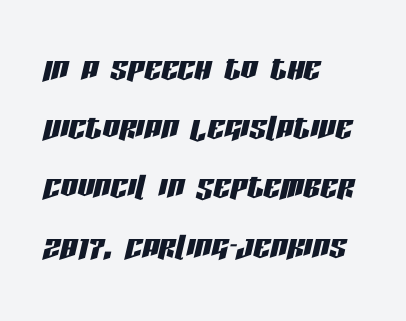
{"italic": "yes", "lean": "right", "slant_degrees": 13, "width": "condensed", "stroke_contrast": "low", "x_height": "large", "monospaced": "no", "underline": "no", "align": "left", "line_spacing": "normal", "line_spacing_ratio": 1.41, "letter_spacing": "normal", "letter_spacing_em": 0.0, "glyph_px": 42}
